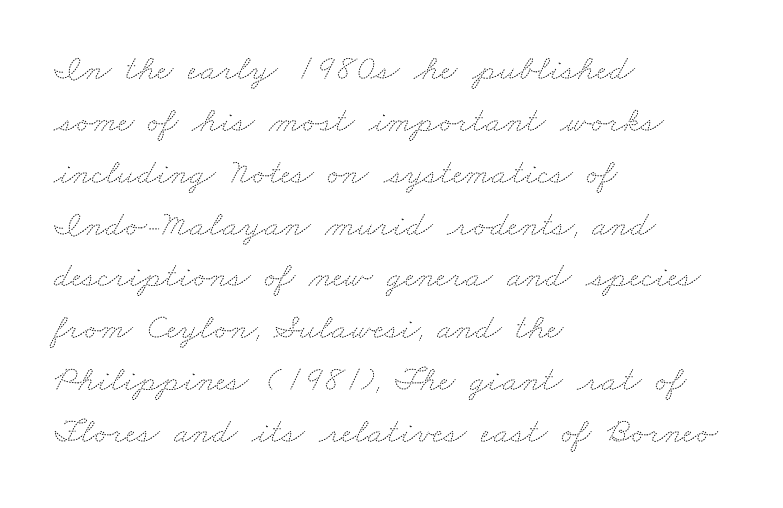
{"bold": "no", "weight": "thin", "width": "wide", "stroke_contrast": "medium", "x_height": "small", "monospaced": "no", "underline": "no", "align": "left", "line_spacing": "normal", "line_spacing_ratio": 1.44, "letter_spacing": "normal", "letter_spacing_em": 0.0, "glyph_px": 36}
